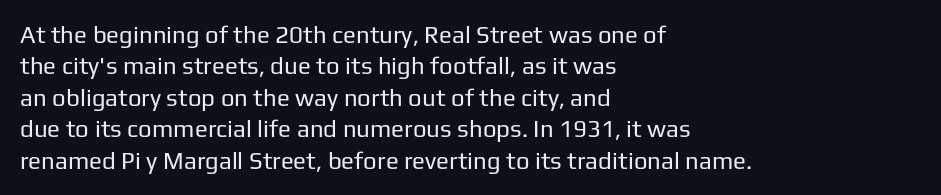
Q: Is the text bold? A: No.
Q: Is the text italic (slanted)? A: No, it is upright.
Q: Is the text underlined? A: No.
Q: How is the paragraph aligned? A: Left-aligned.
Q: Is the spacing between letters normal or unusually wide? A: Normal.
Q: Is the spacing between lines tight, normal or loose? A: Normal.
